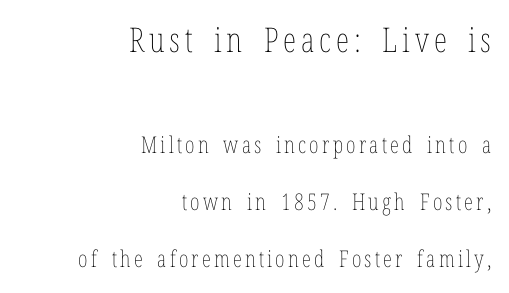
Q: Is the text bold? A: No.
Q: Is the text italic (slanted)? A: No, it is upright.
Q: Is the text underlined? A: No.
Q: How is the paragraph aligned? A: Right-aligned.
Q: Is the spacing between lines tight, normal or loose? A: Loose.
Q: Which block of text is set in a larger size, the first (top) or the second (bottom)? A: The first (top) one.
Q: Width (condensed, normal, or wide)? A: Condensed.
Q: Stroke contrast? A: Low.
Q: x-height? A: Medium.
Q: Monospaced? A: No.
